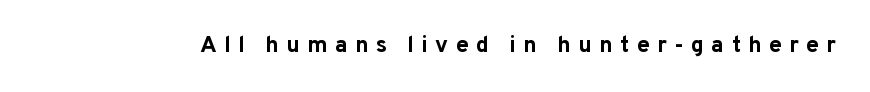
The image shows 23 px bold type, upright; set unusually wide letter spacing (+0.32 em), not underlined.
